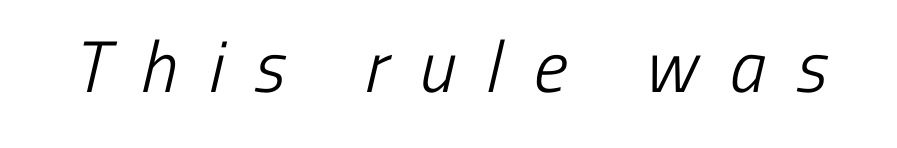
{"serif": "no", "bold": "no", "weight": "light", "width": "condensed", "stroke_contrast": "low", "x_height": "medium", "monospaced": "no", "underline": "no", "letter_spacing": "wide", "letter_spacing_em": 0.43, "glyph_px": 73}
